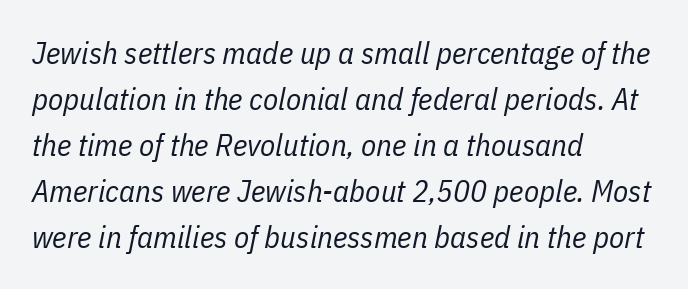
Q: Is the text bold? A: No.
Q: Is the text italic (slanted)? A: Yes, it leans right by about 11 degrees.
Q: Is the text underlined? A: No.
Q: How is the paragraph aligned? A: Left-aligned.
Q: Is the spacing between letters normal or unusually wide? A: Normal.
Q: Is the spacing between lines tight, normal or loose? A: Normal.
Q: Width (condensed, normal, or wide)? A: Condensed.
Q: Stroke contrast? A: Low.
Q: x-height? A: Medium.
Q: Monospaced? A: No.
